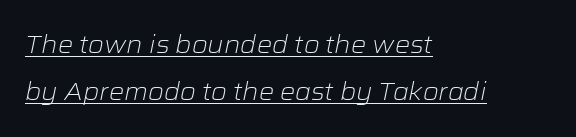
Q: Is the text bold? A: No.
Q: Is the text italic (slanted)? A: Yes, it leans right by about 12 degrees.
Q: Is the text underlined? A: Yes.
Q: How is the paragraph aligned? A: Left-aligned.
Q: Is the spacing between letters normal or unusually wide? A: Normal.
Q: Is the spacing between lines tight, normal or loose? A: Loose.
